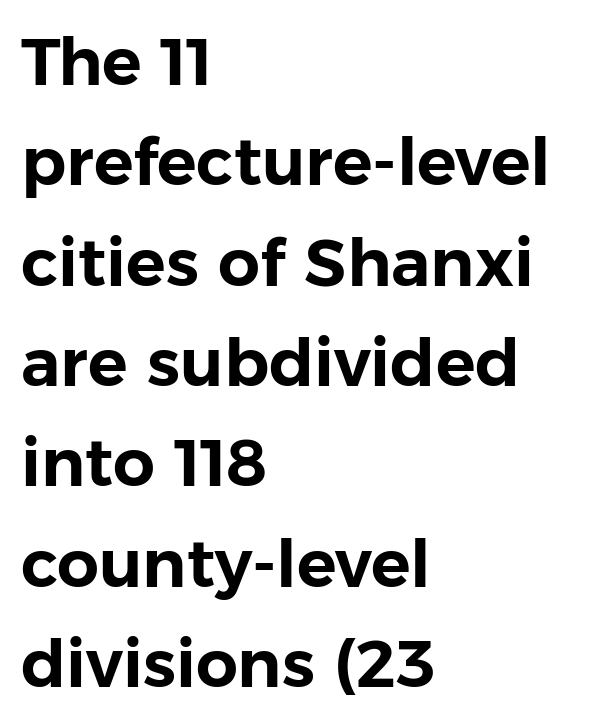
The image shows 66 px sans-serif type, upright; set left-aligned, normal line spacing (1.52x), normal letter spacing, not underlined; low stroke contrast and a medium x-height.
